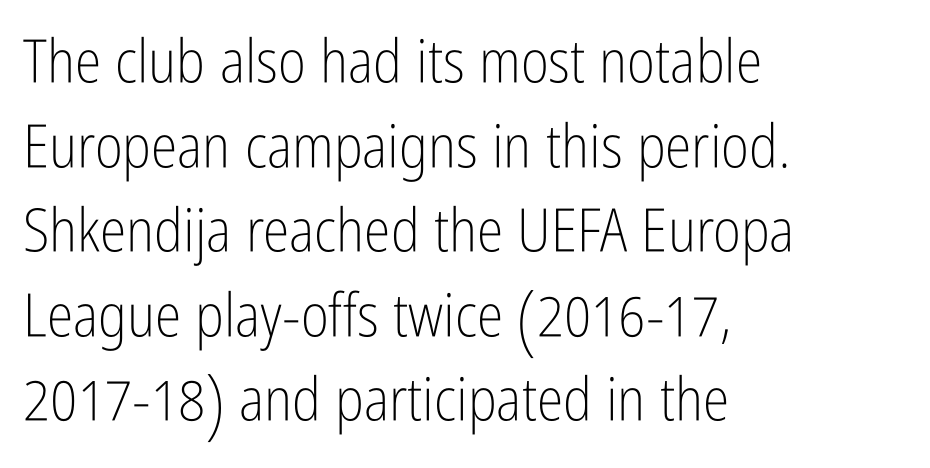
Stroke thickness stays within the range of a standard reading face or lighter. The rendering keeps characters at their native spacing. Where is the straight margin? On the left. Each letter's strokes conclude bluntly, with no projecting serifs. The face used here is proportionally spaced, like ordinary book or web type. This sample keeps an unexceptional amount of space between lines.
